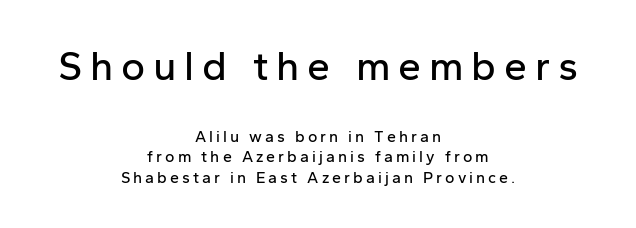
The image shows 41 px sans-serif type, upright; set centered, normal line spacing (1.27x), not underlined; the first (top) block is 2.56x larger; low stroke contrast and a medium x-height.
